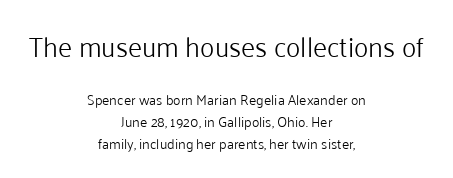
{"italic": "no", "bold": "no", "underline": "no", "align": "center", "line_spacing": "normal", "line_spacing_ratio": 1.59, "letter_spacing": "normal", "letter_spacing_em": 0.0, "larger_block": "first", "size_ratio": 1.93, "glyph_px": 27}
